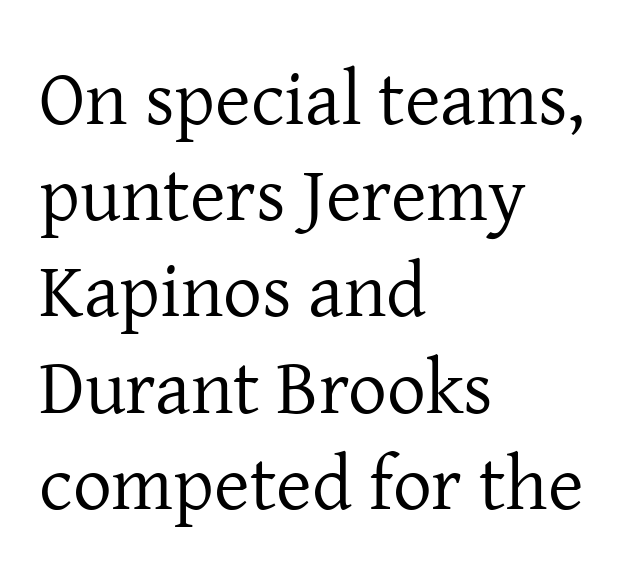
{"serif": "yes", "italic": "no", "bold": "no", "weight": "regular", "width": "normal", "stroke_contrast": "low", "x_height": "medium", "monospaced": "no", "underline": "no", "align": "left", "line_spacing": "normal", "line_spacing_ratio": 1.25, "letter_spacing": "normal", "letter_spacing_em": 0.0, "glyph_px": 77}
